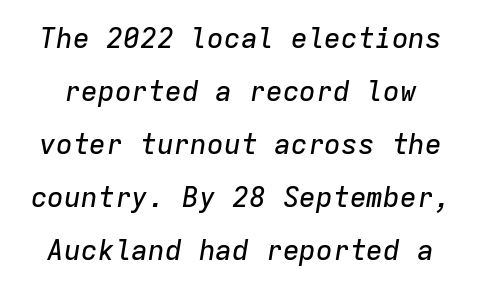
Characters are canted at an angle relative to the baseline's perpendicular. Each letter, wide or thin by design, is forced into the same width here. The glyphs are unaccompanied by any horizontal stroke below them. Spacing between characters is what you'd get straight out of the box.
